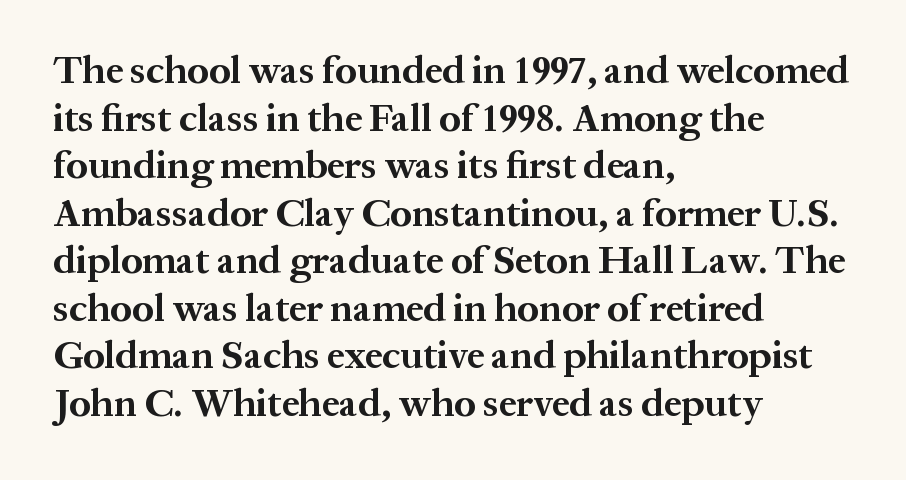
{"serif": "yes", "italic": "no", "bold": "yes", "weight": "bold", "width": "normal", "stroke_contrast": "medium", "x_height": "medium", "monospaced": "no", "underline": "no", "align": "left", "line_spacing_ratio": 1.22, "letter_spacing": "normal", "letter_spacing_em": 0.0, "glyph_px": 39}
